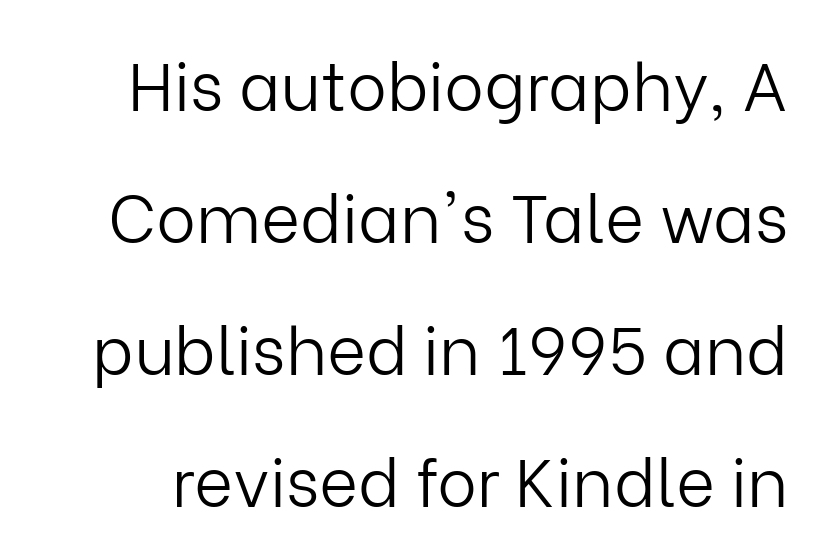
The image shows 67 px light sans-serif type, upright; set loose line spacing (1.97x), normal letter spacing, not underlined; low stroke contrast and a medium x-height.
